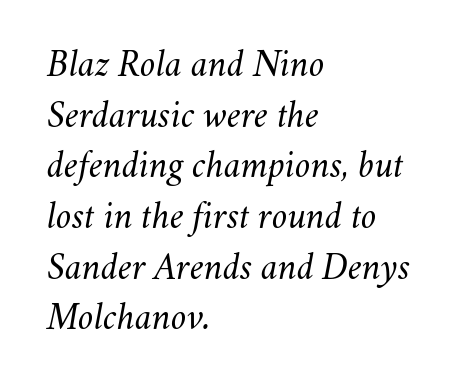
The image shows 39 px light type, italic (leaning right); set left-aligned, normal line spacing (1.3x), normal letter spacing, not underlined; medium stroke contrast and a small x-height.
